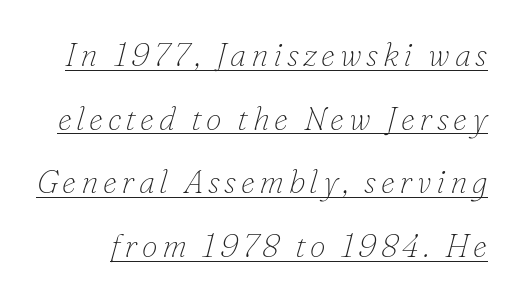
The letterforms sit at book weight or below. The sample's only ornament is a line tracing under the words. This is oblique type, the kind used for emphasis or titles. Looks like regular typesetting: each glyph gets only the width it needs. Little horizontal feet cap the strokes, marking this as serif type. Regarding leading, the lines here are spaced well apart.
